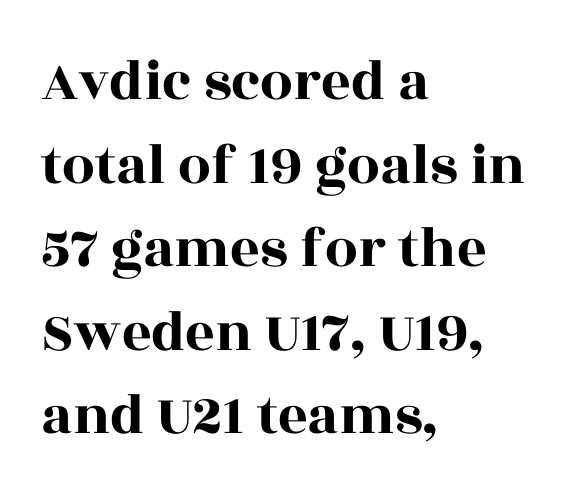
The image shows 58 px wide serif type, upright; set left-aligned, normal line spacing (1.44x), normal letter spacing, not underlined; a large x-height.
